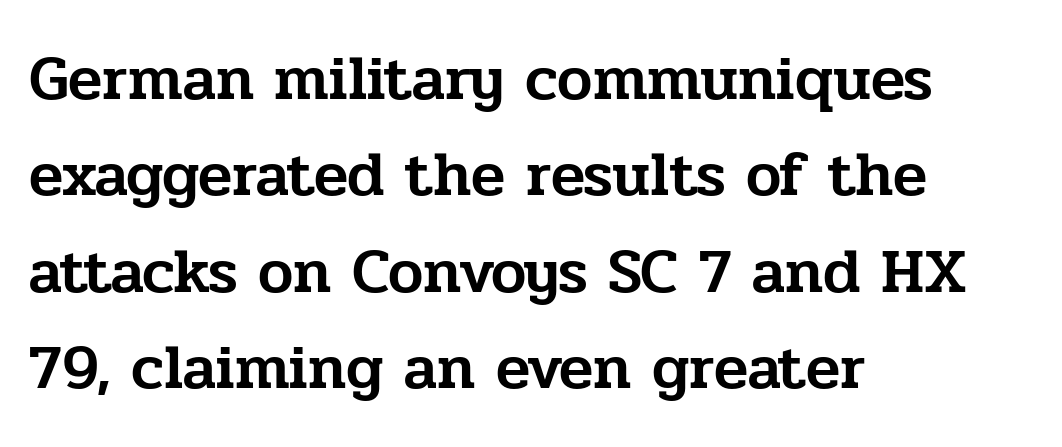
Q: Is the text italic (slanted)? A: No, it is upright.
Q: Is the typeface a serif or a sans-serif typeface? A: Serif.
Q: Is the text underlined? A: No.
Q: How is the paragraph aligned? A: Left-aligned.
Q: Is the spacing between letters normal or unusually wide? A: Normal.
Q: Is the spacing between lines tight, normal or loose? A: Normal.
Q: Width (condensed, normal, or wide)? A: Normal.
Q: Stroke contrast? A: Low.
Q: x-height? A: Medium.
Q: Monospaced? A: No.
